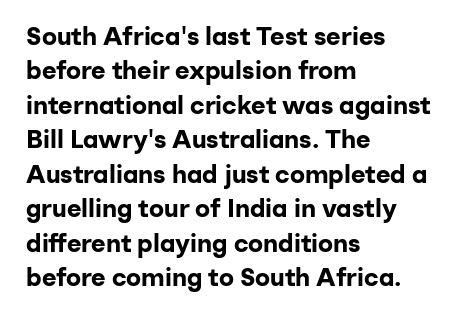
Plain, unruled lines of type. Italic: no, the glyphs are upright roman. The face used here has the dense, thick strokes of a bold. Compared with typical paragraphs, the rows here are spaced about the same. The paragraph has a hard left edge and a soft right edge. Here the glyphs are tracked normally, forming tight word shapes.
